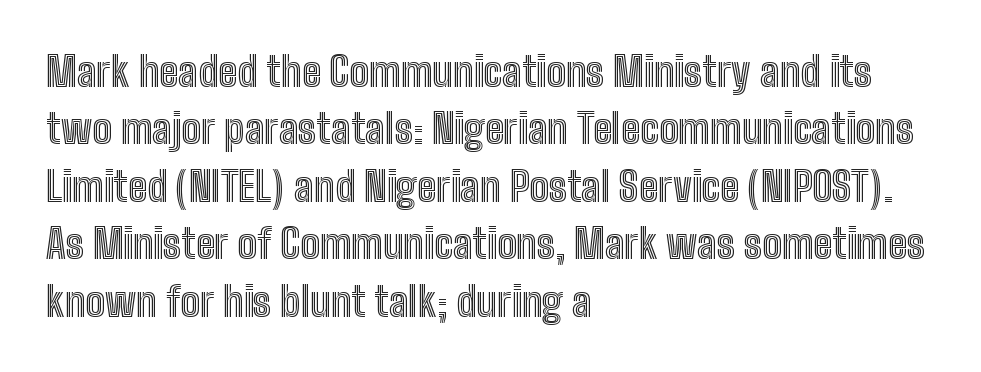
Q: Is the text italic (slanted)? A: No, it is upright.
Q: Is the text underlined? A: No.
Q: How is the paragraph aligned? A: Left-aligned.
Q: Is the spacing between letters normal or unusually wide? A: Normal.
Q: Is the spacing between lines tight, normal or loose? A: Normal.
Q: Width (condensed, normal, or wide)? A: Condensed.
Q: x-height? A: Medium.
Q: Monospaced? A: No.
